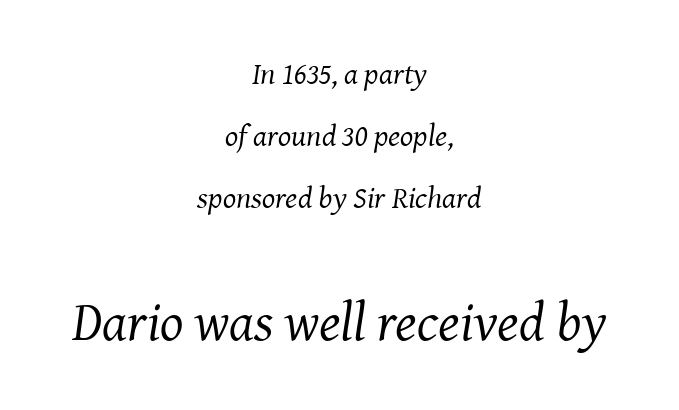
Q: Is the text bold? A: No.
Q: Is the text italic (slanted)? A: Yes, it leans right by about 8 degrees.
Q: Is the typeface a serif or a sans-serif typeface? A: Serif.
Q: Is the text underlined? A: No.
Q: How is the paragraph aligned? A: Centered.
Q: Is the spacing between letters normal or unusually wide? A: Normal.
Q: Is the spacing between lines tight, normal or loose? A: Loose.
Q: Which block of text is set in a larger size, the first (top) or the second (bottom)? A: The second (bottom) one.
Q: Width (condensed, normal, or wide)? A: Normal.
Q: Stroke contrast? A: Medium.
Q: x-height? A: Medium.
Q: Monospaced? A: No.
